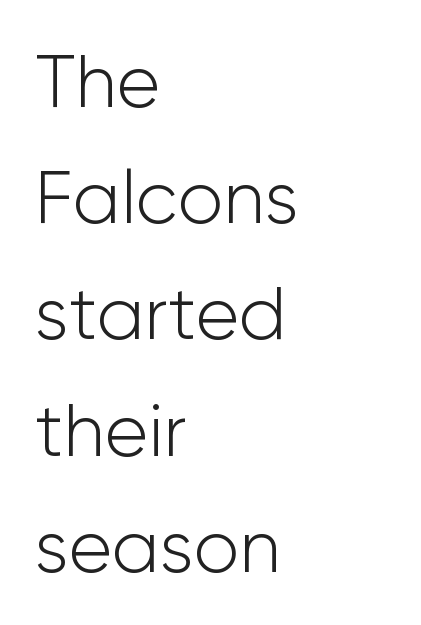
{"serif": "no", "italic": "no", "bold": "no", "weight": "light", "width": "normal", "stroke_contrast": "low", "x_height": "medium", "monospaced": "no", "underline": "no", "align": "left", "line_spacing": "normal", "line_spacing_ratio": 1.57, "letter_spacing": "normal", "letter_spacing_em": 0.0, "glyph_px": 74}
